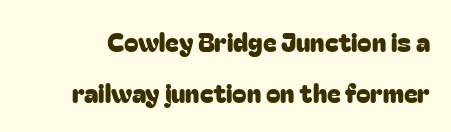
The image shows 26 px text type, upright; set loose line spacing (1.95x), normal letter spacing, not underlined.
